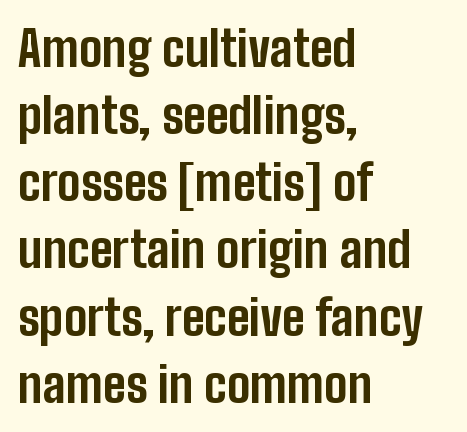
The image shows 49 px bold, condensed sans-serif type, upright; set left-aligned, normal line spacing (1.37x), normal letter spacing, not underlined; low stroke contrast and a medium x-height.
